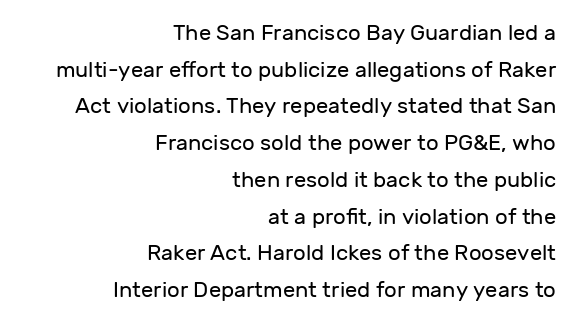
The image shows 22 px text type, upright; set right-aligned, normal line spacing (1.67x), normal letter spacing, not underlined.
